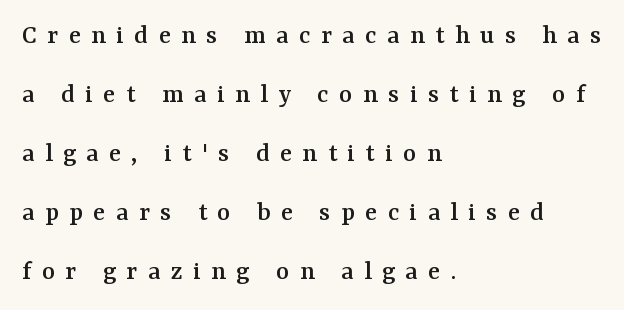
This block would shrink considerably if given ordinary leading; it's expanded now. The lines are quadded left. The letterforms stand isolated, each surrounded by extra space. Decoration check: the copy has no underline. Looks like regular typesetting: each glyph gets only the width it needs.
